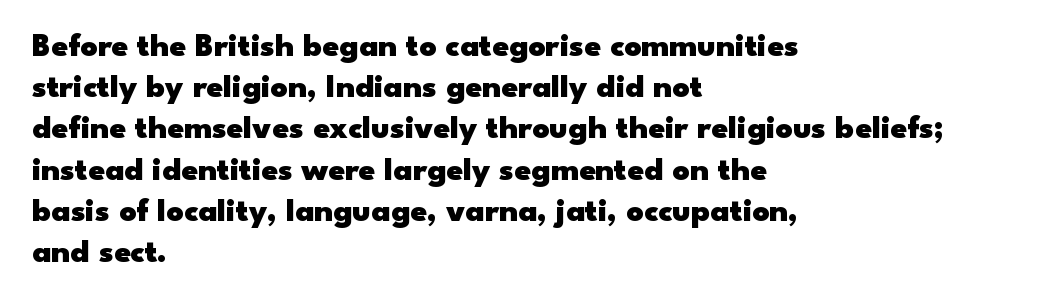
Q: Is the text bold? A: Yes.
Q: Is the text italic (slanted)? A: No, it is upright.
Q: Is the typeface a serif or a sans-serif typeface? A: Sans-serif.
Q: Is the text underlined? A: No.
Q: How is the paragraph aligned? A: Left-aligned.
Q: Is the spacing between letters normal or unusually wide? A: Normal.
Q: Is the spacing between lines tight, normal or loose? A: Normal.
Q: Width (condensed, normal, or wide)? A: Wide.
Q: Stroke contrast? A: Low.
Q: x-height? A: Small.
Q: Monospaced? A: No.
